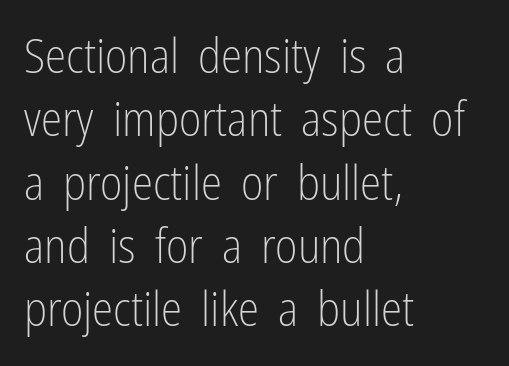
Q: Is the text bold? A: No.
Q: Is the text italic (slanted)? A: No, it is upright.
Q: Is the typeface a serif or a sans-serif typeface? A: Sans-serif.
Q: Is the text underlined? A: No.
Q: How is the paragraph aligned? A: Left-aligned.
Q: Is the spacing between letters normal or unusually wide? A: Normal.
Q: Is the spacing between lines tight, normal or loose? A: Normal.
Q: Width (condensed, normal, or wide)? A: Condensed.
Q: Stroke contrast? A: Low.
Q: x-height? A: Medium.
Q: Monospaced? A: No.
